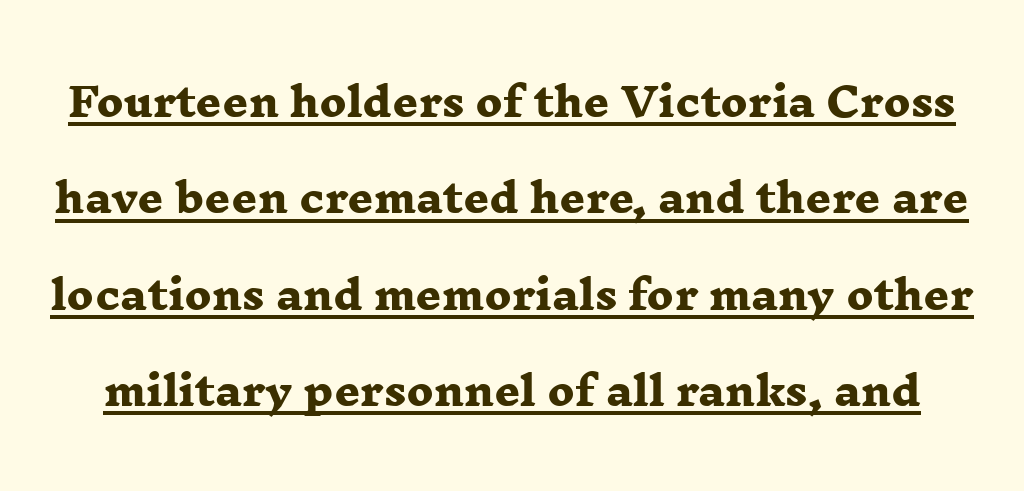
{"serif": "yes", "bold": "yes", "weight": "heavy", "width": "wide", "stroke_contrast": "low", "x_height": "medium", "monospaced": "no", "underline": "yes", "line_spacing": "loose", "line_spacing_ratio": 2.41, "letter_spacing": "normal", "letter_spacing_em": 0.0, "glyph_px": 40}
